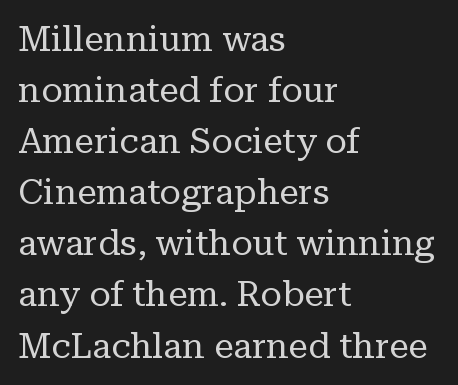
Nobody touched the tracking dial on this one. The lines sit at an ordinary, default distance from one another. Font category for this specimen: serif. Is there any slant? The stems are plumb. Beneath every word, the page is bare.
